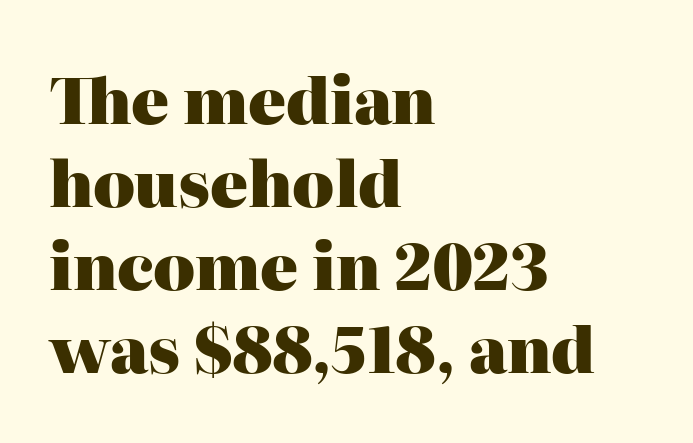
In terms of letterform style, serifs are clearly present. This sample is left-justified, so line endings fall wherever the words run out. Weight: bold. The area under the type is left untouched. Look at the tracking — it's just the regular setting, nothing added.
